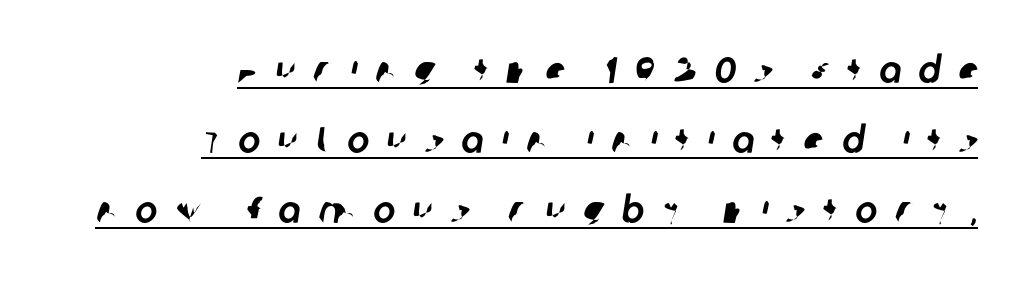
{"serif": "no", "width": "normal", "stroke_contrast": "low", "x_height": "large", "monospaced": "no", "underline": "yes", "align": "right", "line_spacing_ratio": 1.89, "letter_spacing": "wide", "letter_spacing_em": 0.48, "glyph_px": 37}
